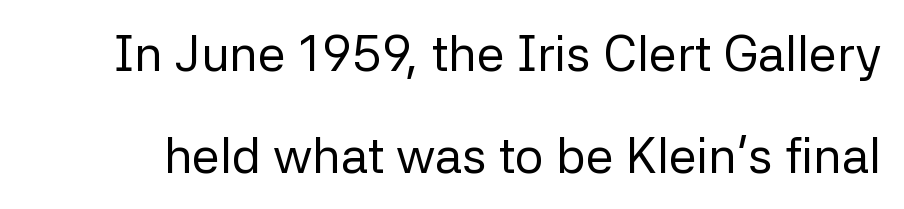
The image shows 50 px regular-weight sans-serif type, upright; set loose line spacing (2.04x), normal letter spacing, not underlined; low stroke contrast and a medium x-height.
